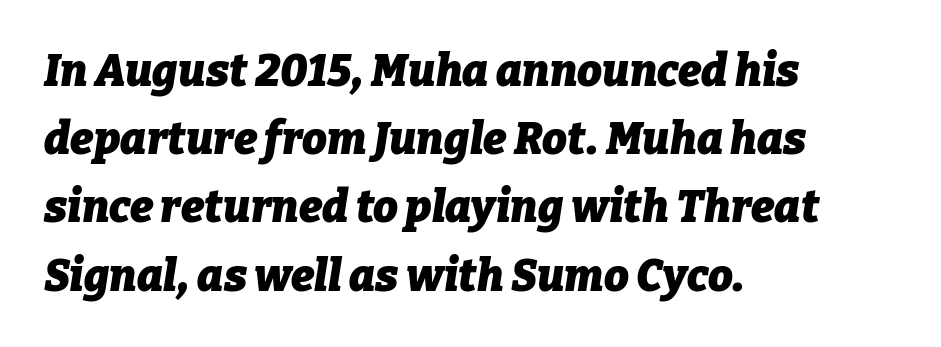
The image shows 44 px heavy type, italic (leaning right); set left-aligned, normal line spacing (1.55x), normal letter spacing, not underlined; low stroke contrast and a medium x-height.
